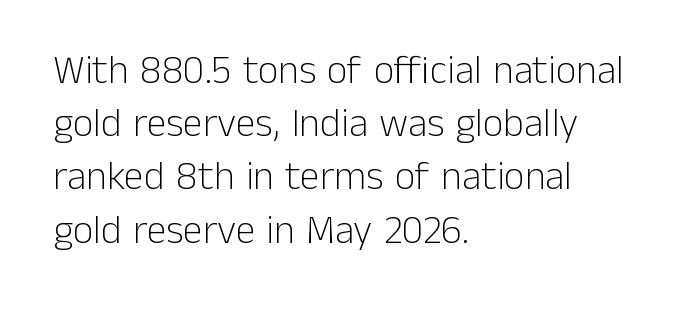
{"serif": "no", "italic": "no", "bold": "no", "weight": "light", "width": "normal", "stroke_contrast": "low", "x_height": "medium", "monospaced": "no", "underline": "no", "align": "left", "line_spacing": "normal", "line_spacing_ratio": 1.33, "letter_spacing": "normal", "letter_spacing_em": 0.0, "glyph_px": 40}
